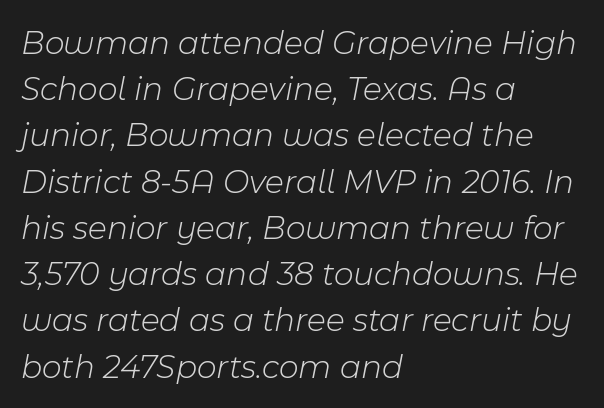
Q: Is the text bold? A: No.
Q: Is the text italic (slanted)? A: Yes, it leans right by about 11 degrees.
Q: Is the text underlined? A: No.
Q: How is the paragraph aligned? A: Left-aligned.
Q: Is the spacing between letters normal or unusually wide? A: Normal.
Q: Is the spacing between lines tight, normal or loose? A: Normal.
Q: Width (condensed, normal, or wide)? A: Normal.
Q: Stroke contrast? A: Low.
Q: x-height? A: Medium.
Q: Monospaced? A: No.
